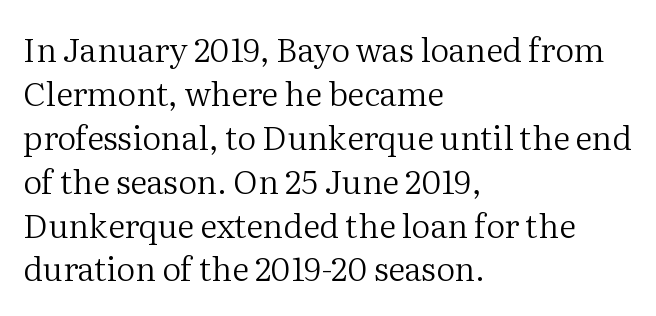
The image shows 33 px regular-weight serif type, upright; set left-aligned, normal line spacing (1.33x), normal letter spacing, not underlined; medium stroke contrast and a medium x-height.
